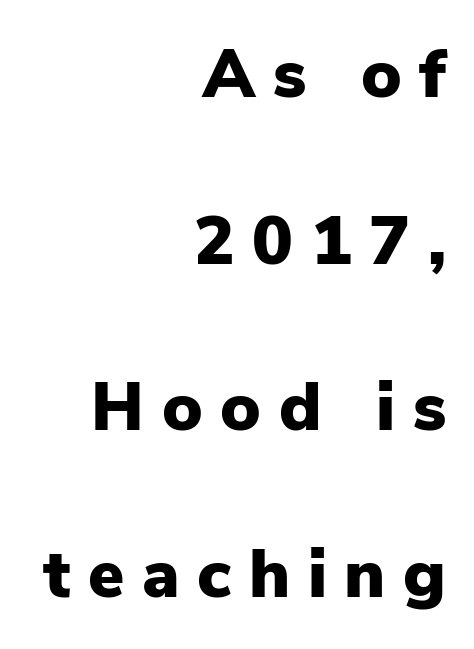
The image shows 68 px heavy sans-serif type, upright; set right-aligned, loose line spacing (2.45x), unusually wide letter spacing (+0.26 em), not underlined; low stroke contrast and a medium x-height.
